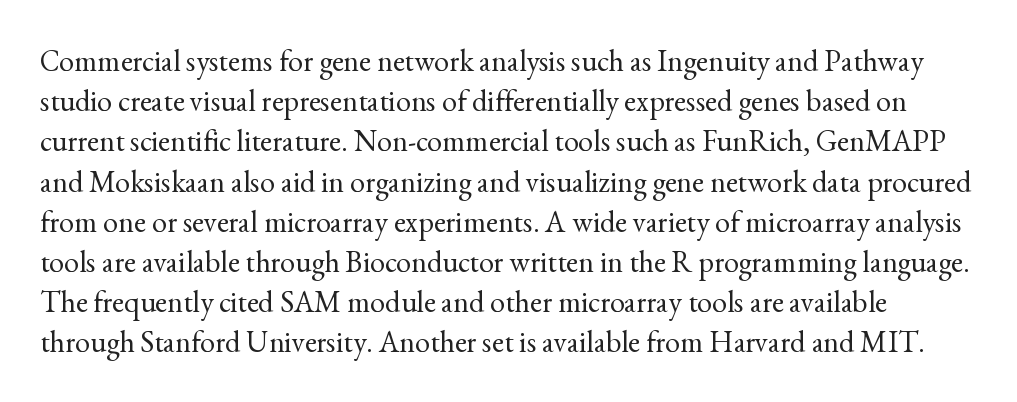
Q: Is the text bold? A: No.
Q: Is the text italic (slanted)? A: No, it is upright.
Q: Is the typeface a serif or a sans-serif typeface? A: Serif.
Q: Is the text underlined? A: No.
Q: Is the spacing between letters normal or unusually wide? A: Normal.
Q: Is the spacing between lines tight, normal or loose? A: Normal.
Q: Width (condensed, normal, or wide)? A: Normal.
Q: x-height? A: Small.
Q: Monospaced? A: No.
